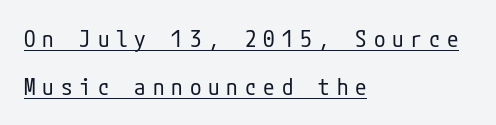
{"italic": "no", "bold": "no", "underline": "yes", "align": "left", "line_spacing": "loose", "line_spacing_ratio": 2.08, "letter_spacing": "wide", "letter_spacing_em": 0.3, "glyph_px": 23}
